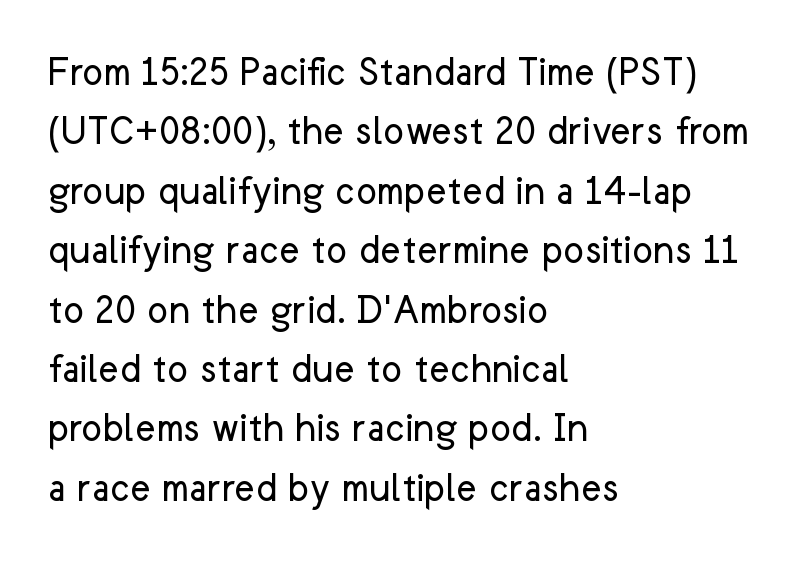
{"serif": "no", "italic": "no", "bold": "no", "weight": "regular", "width": "normal", "stroke_contrast": "low", "x_height": "medium", "monospaced": "no", "underline": "no", "align": "left", "line_spacing": "normal", "line_spacing_ratio": 1.35, "letter_spacing": "normal", "letter_spacing_em": 0.0, "glyph_px": 44}
